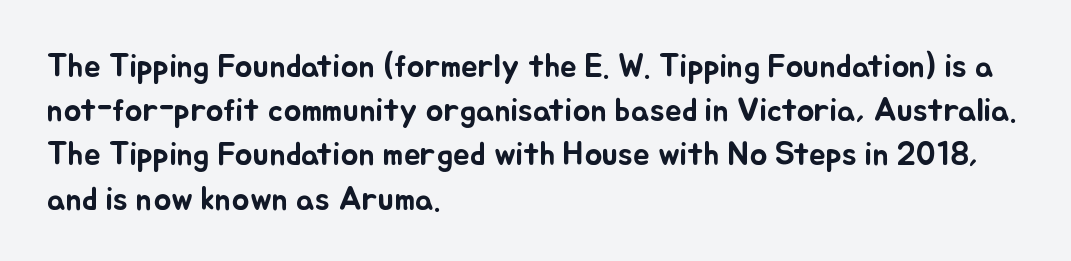
Every character sits straight up, as roman type does. The glyphs are unaccompanied by any horizontal stroke below them. Compared with a centered layout, this one pins lines to the left instead. Leading matches the norm, producing a regular column. You could not count columns in this text — the font is proportionally spaced. Each word holds together tightly as a unit, with standard inter-letter gaps.
